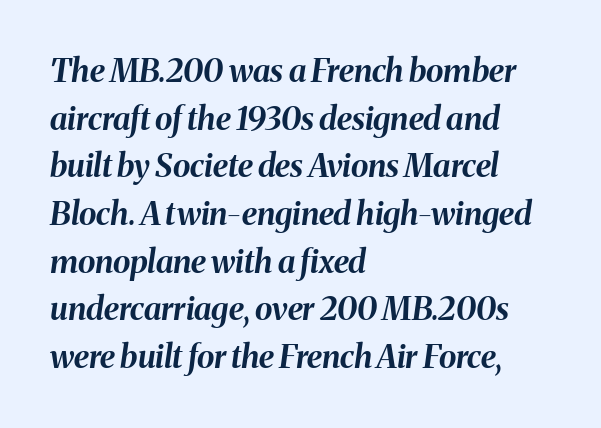
Q: Is the text bold? A: Yes.
Q: Is the text italic (slanted)? A: Yes, it leans right by about 8 degrees.
Q: Is the text underlined? A: No.
Q: How is the paragraph aligned? A: Left-aligned.
Q: Is the spacing between letters normal or unusually wide? A: Normal.
Q: Is the spacing between lines tight, normal or loose? A: Normal.
Q: Width (condensed, normal, or wide)? A: Normal.
Q: Stroke contrast? A: Medium.
Q: x-height? A: Medium.
Q: Monospaced? A: No.
